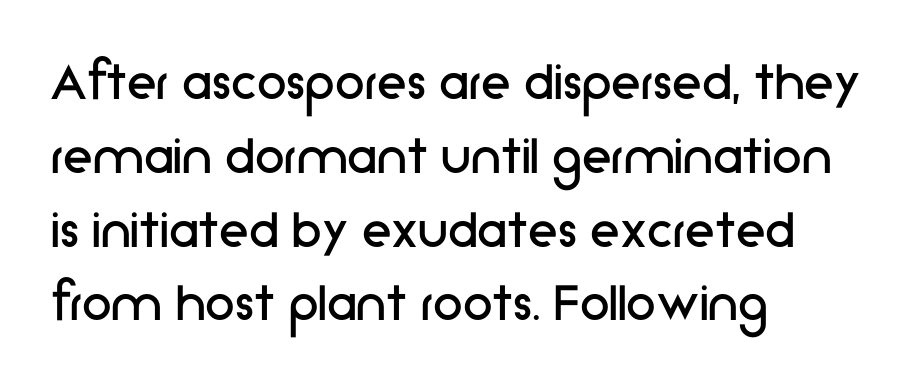
Q: Is the text bold? A: No.
Q: Is the text italic (slanted)? A: No, it is upright.
Q: Is the typeface a serif or a sans-serif typeface? A: Sans-serif.
Q: Is the text underlined? A: No.
Q: How is the paragraph aligned? A: Left-aligned.
Q: Is the spacing between letters normal or unusually wide? A: Normal.
Q: Width (condensed, normal, or wide)? A: Normal.
Q: Stroke contrast? A: Low.
Q: x-height? A: Medium.
Q: Monospaced? A: No.
